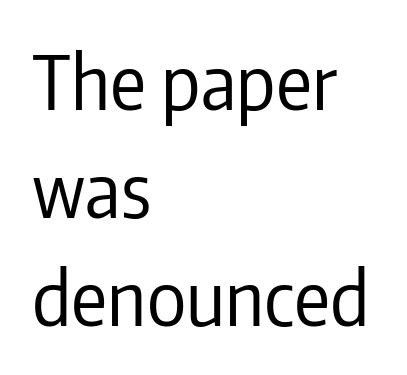
The letters advance in unequal steps, a hallmark of proportional type. If you measured baseline to baseline, you'd find a middling distance. A classic flush-left, rag-right setting is used for this passage. The passage shown is typeset with a sans-serif family.
